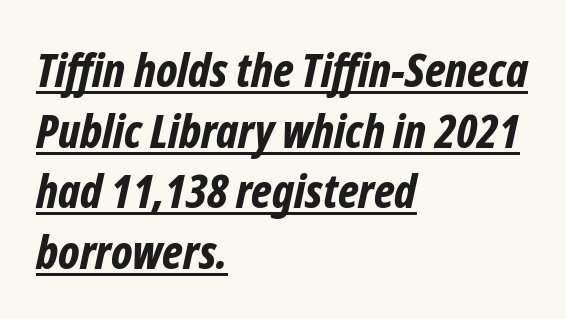
The passage shown leans; its letterforms are oblique. The lines in this sample share a left origin and differ only in where they stop. The typesetter has applied underlining to the passage shown. Character widths vary here, with narrow letters taking less room than wide ones. Reading down the column, the eye jumps a familiar distance to each next line.
